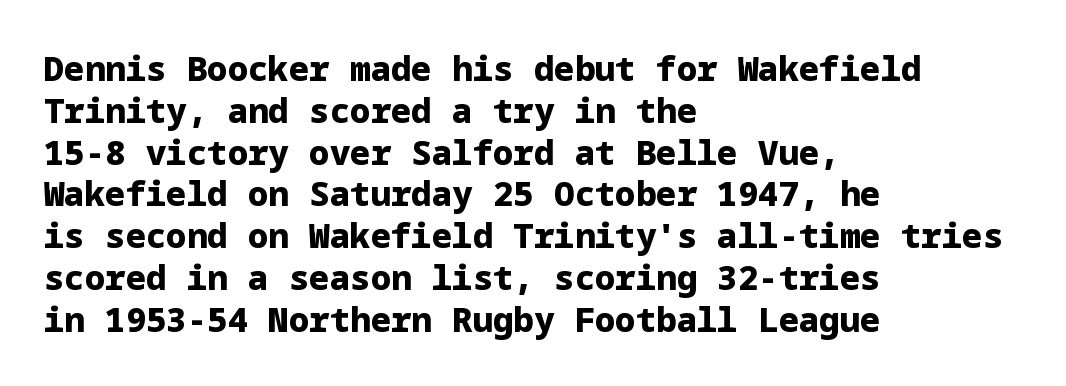
{"serif": "no", "italic": "no", "bold": "yes", "weight": "heavy", "width": "normal", "stroke_contrast": "low", "x_height": "medium", "underline": "no", "align": "left", "line_spacing_ratio": 1.23, "letter_spacing": "normal", "letter_spacing_em": 0.0, "glyph_px": 34}
